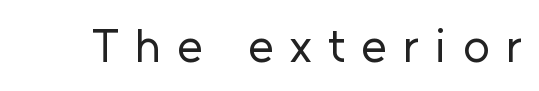
Q: Is the text bold? A: No.
Q: Is the text italic (slanted)? A: No, it is upright.
Q: Is the typeface a serif or a sans-serif typeface? A: Sans-serif.
Q: Is the text underlined? A: No.
Q: Is the spacing between letters normal or unusually wide? A: Unusually wide.
Q: Width (condensed, normal, or wide)? A: Normal.
Q: Stroke contrast? A: Low.
Q: x-height? A: Medium.
Q: Monospaced? A: No.
